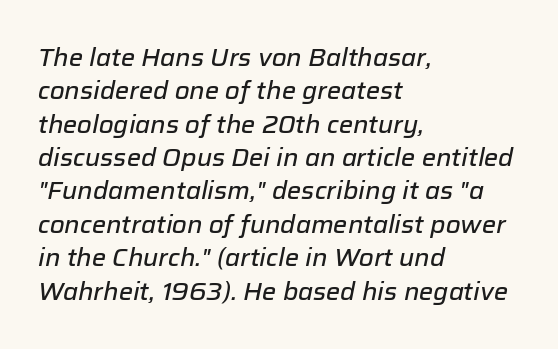
The image shows 24 px text type, italic (leaning right); set left-aligned, normal line spacing (1.39x), normal letter spacing, not underlined.
